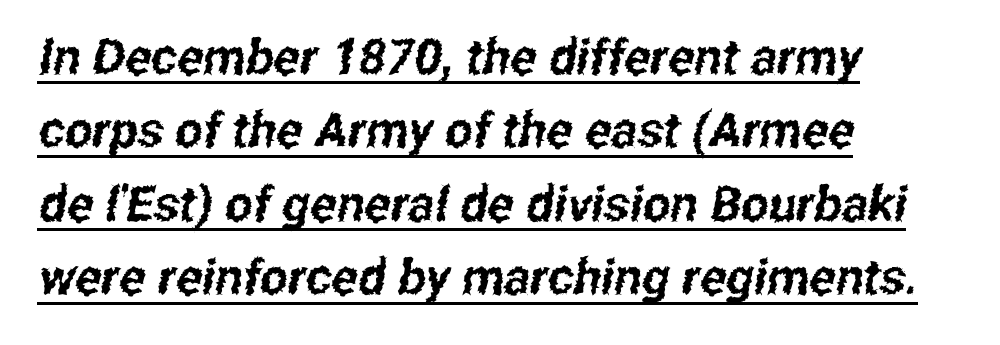
{"serif": "no", "width": "condensed", "stroke_contrast": "low", "x_height": "medium", "monospaced": "no", "underline": "yes", "align": "left", "line_spacing": "normal", "line_spacing_ratio": 1.5, "letter_spacing": "normal", "letter_spacing_em": 0.0, "glyph_px": 49}
